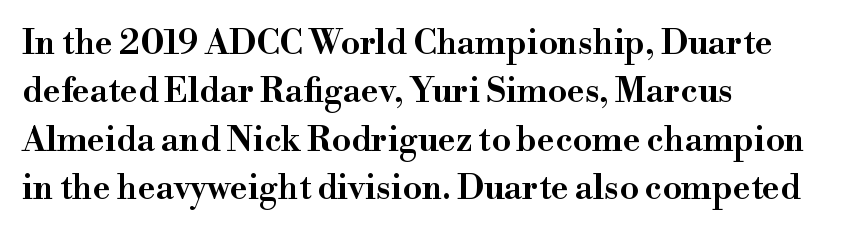
The image shows 34 px wide serif type, upright; set left-aligned, normal line spacing (1.42x), normal letter spacing, not underlined; high stroke contrast and a small x-height.
